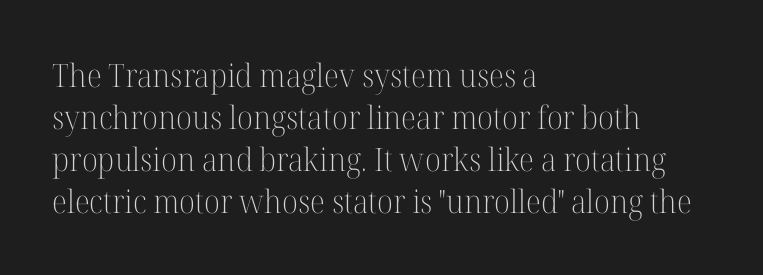
Character widths vary here, with narrow letters taking less room than wide ones. A typesetter would call this zero additional tracking. Is the block centered? No — it sits flush against the left margin. Anything drawn beneath the words? Only blank space.
